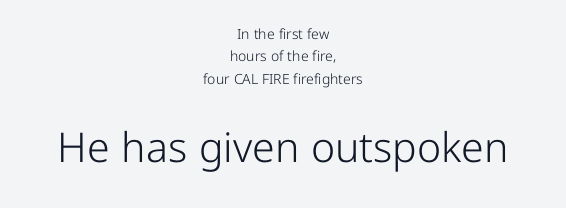
The image shows 41 px light sans-serif type, upright; set centered, normal line spacing (1.59x), normal letter spacing, not underlined; the second (bottom) block is 2.93x larger; low stroke contrast and a medium x-height.
